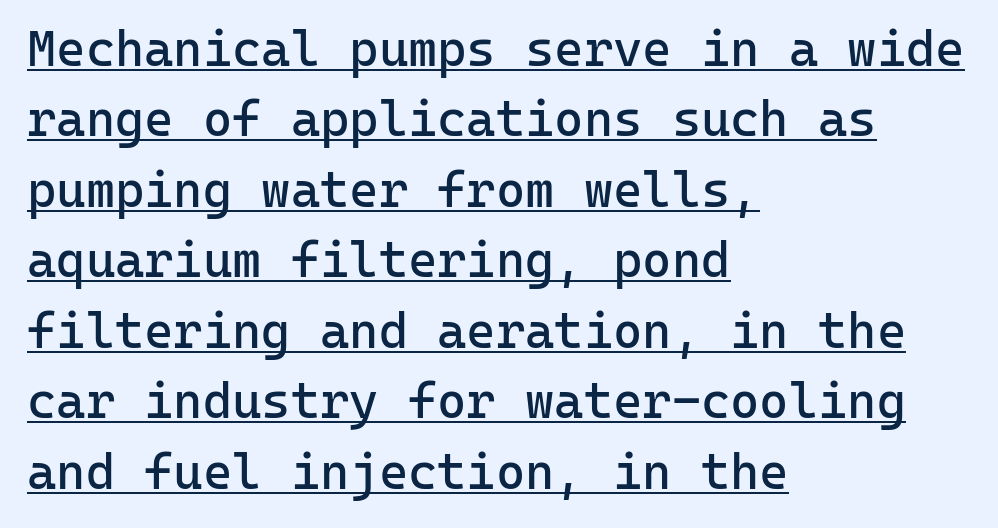
{"serif": "no", "italic": "no", "bold": "no", "weight": "regular", "width": "normal", "stroke_contrast": "low", "x_height": "medium", "monospaced": "yes", "underline": "yes", "align": "left", "line_spacing": "normal", "line_spacing_ratio": 1.41, "letter_spacing": "normal", "letter_spacing_em": 0.0, "glyph_px": 50}
